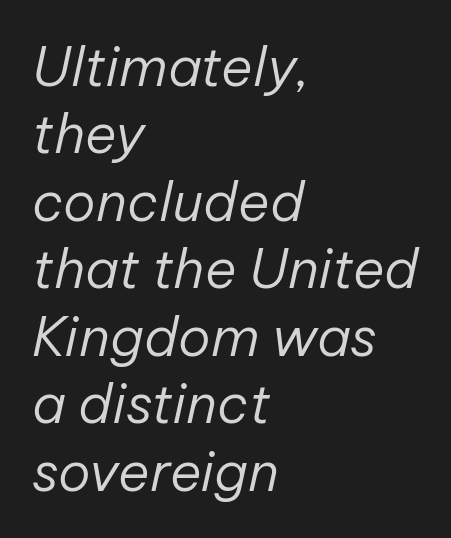
Q: Is the text bold? A: No.
Q: Is the text italic (slanted)? A: Yes, it leans right by about 12 degrees.
Q: Is the text underlined? A: No.
Q: How is the paragraph aligned? A: Left-aligned.
Q: Is the spacing between letters normal or unusually wide? A: Normal.
Q: Is the spacing between lines tight, normal or loose? A: Normal.
Q: Width (condensed, normal, or wide)? A: Normal.
Q: Stroke contrast? A: Low.
Q: x-height? A: Medium.
Q: Monospaced? A: No.
